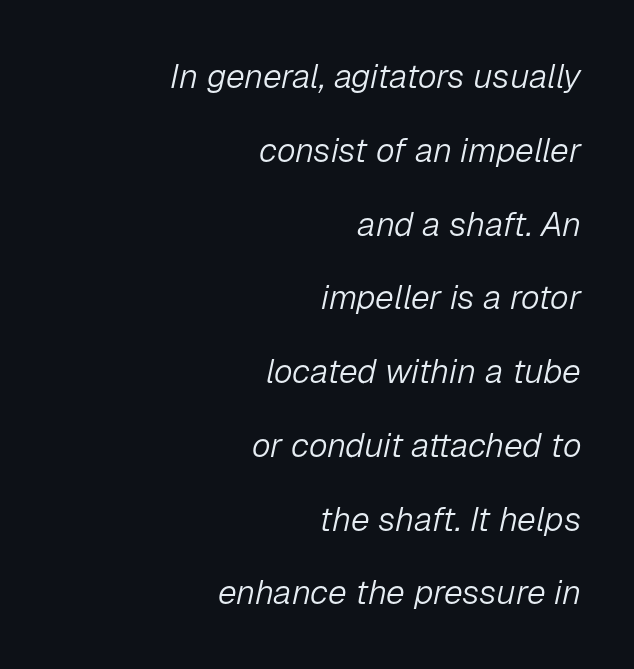
The image shows 34 px light type, italic (leaning right); set right-aligned, loose line spacing (2.17x), normal letter spacing, not underlined; low stroke contrast and a medium x-height.
